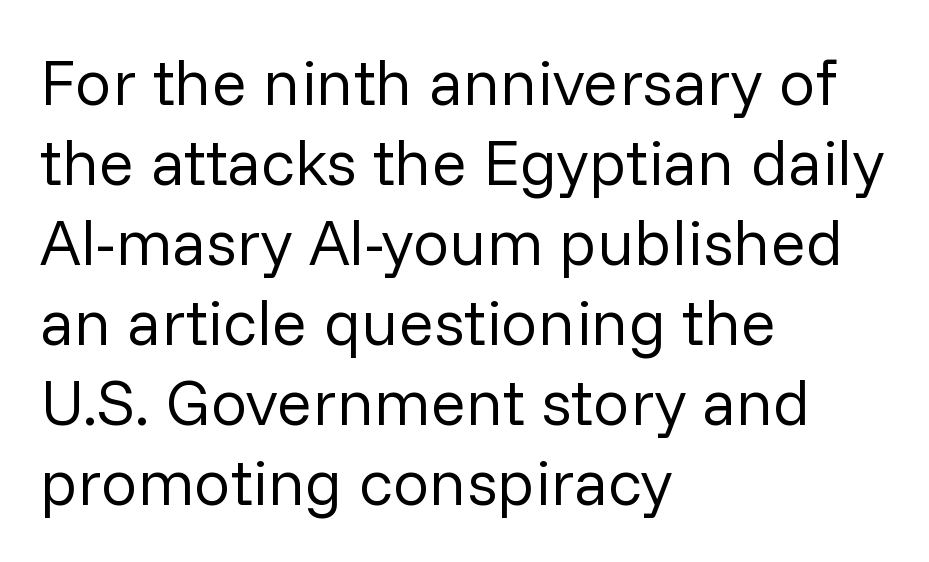
A typesetter would call this proportional, since set widths differ per character. Heaviness? Minimal to ordinary, like unemphasized prose. Characters remain perfectly vertical along every line. This sample uses plain, unmodified letter spacing. The space directly below the letters is spotless. Note: no serifs on the glyphs.
